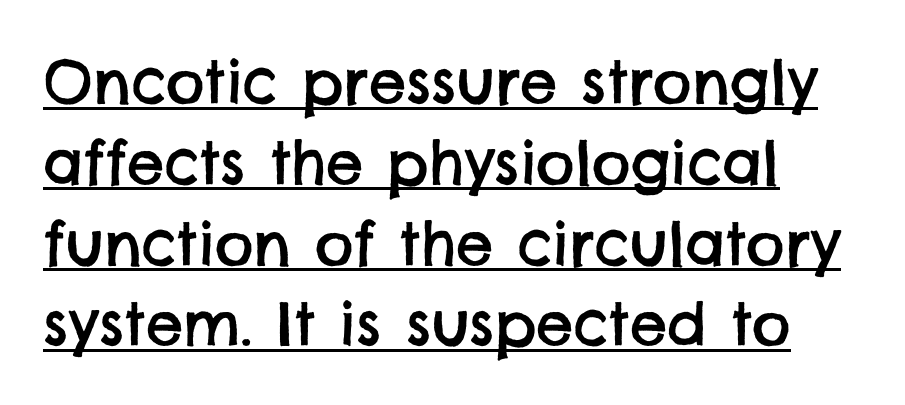
{"serif": "no", "width": "normal", "stroke_contrast": "low", "x_height": "large", "monospaced": "no", "underline": "yes", "align": "left", "line_spacing": "normal", "line_spacing_ratio": 1.37, "letter_spacing": "normal", "letter_spacing_em": 0.0, "glyph_px": 59}
